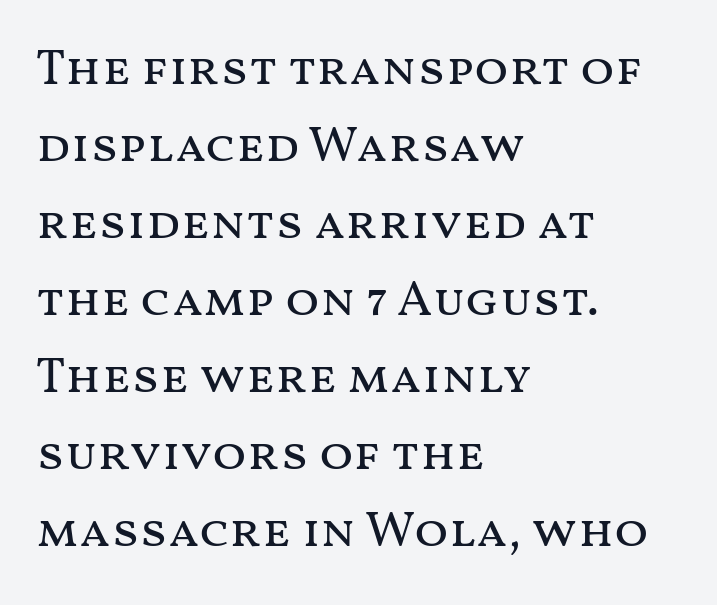
Q: Is the text bold? A: No.
Q: Is the text italic (slanted)? A: No, it is upright.
Q: Is the text underlined? A: No.
Q: How is the paragraph aligned? A: Left-aligned.
Q: Is the spacing between letters normal or unusually wide? A: Normal.
Q: Is the spacing between lines tight, normal or loose? A: Normal.
Q: Width (condensed, normal, or wide)? A: Wide.
Q: Stroke contrast? A: Medium.
Q: x-height? A: Medium.
Q: Monospaced? A: No.
